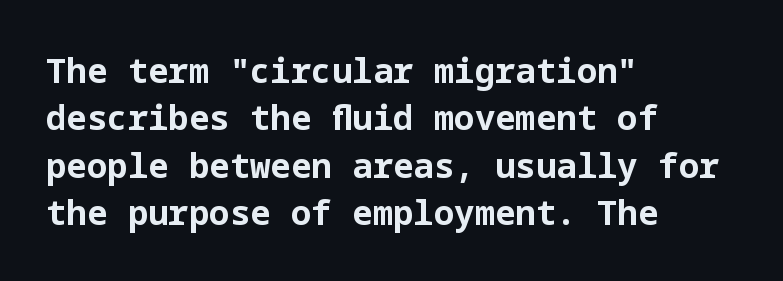
{"serif": "no", "italic": "no", "bold": "yes", "weight": "bold", "width": "normal", "stroke_contrast": "low", "x_height": "medium", "underline": "no", "align": "left", "line_spacing": "normal", "line_spacing_ratio": 1.39, "letter_spacing": "normal", "letter_spacing_em": 0.0, "glyph_px": 34}
